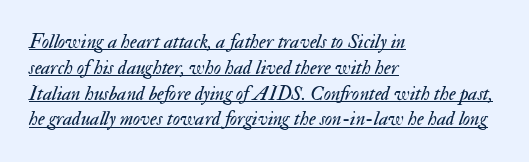
The image shows 20 px text type, italic (leaning right); set left-aligned, normal line spacing (1.29x), normal letter spacing, underlined.
